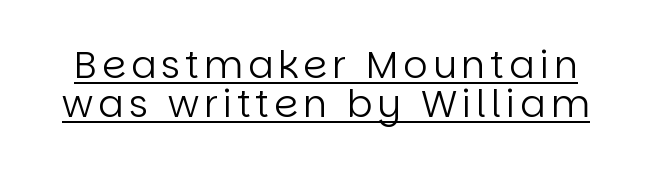
{"serif": "no", "italic": "no", "bold": "no", "weight": "regular", "width": "normal", "stroke_contrast": "low", "x_height": "large", "monospaced": "no", "underline": "yes", "line_spacing": "tight", "line_spacing_ratio": 1.02, "glyph_px": 38}
